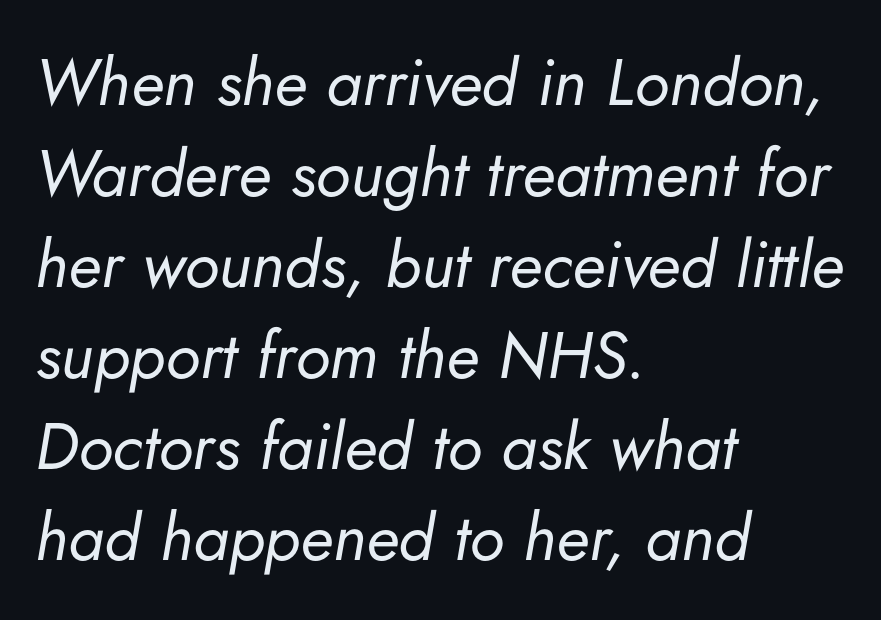
The image shows 65 px regular-weight type, italic (leaning right); set left-aligned, normal line spacing (1.4x), normal letter spacing, not underlined; low stroke contrast and a small x-height.
